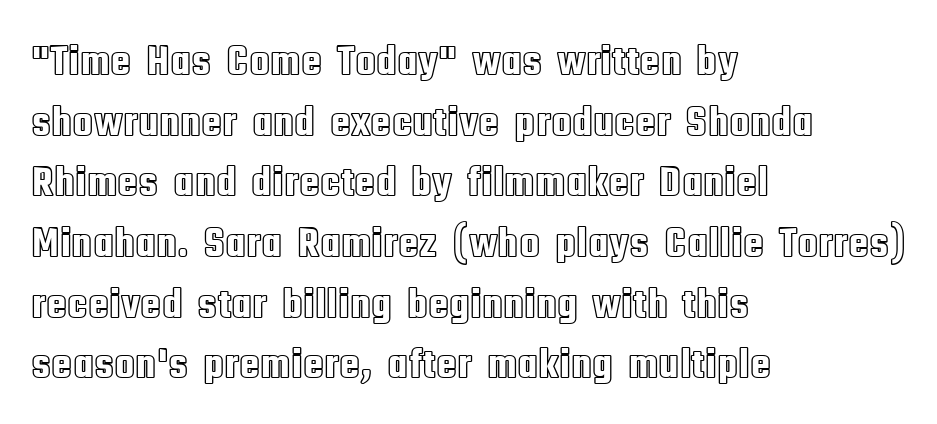
Q: Is the text italic (slanted)? A: No, it is upright.
Q: Is the text underlined? A: No.
Q: How is the paragraph aligned? A: Left-aligned.
Q: Is the spacing between letters normal or unusually wide? A: Normal.
Q: Is the spacing between lines tight, normal or loose? A: Normal.
Q: Width (condensed, normal, or wide)? A: Condensed.
Q: x-height? A: Large.
Q: Monospaced? A: No.
